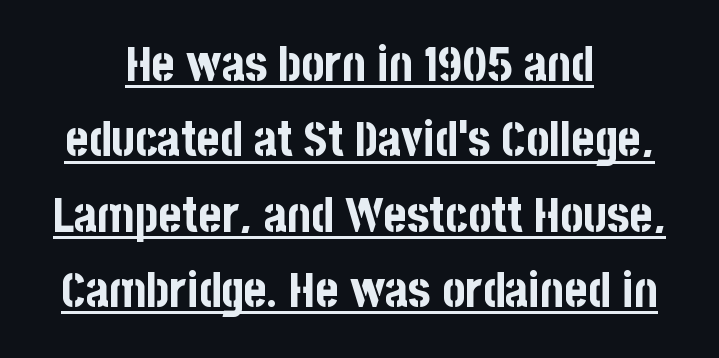
The font's upright variant was chosen for this text. The passage is arranged like a title page — every line centered. A typographer would call this underscored text. The horizontal fit of the characters is conventional and even. Regarding serifs, this sample does without them.
